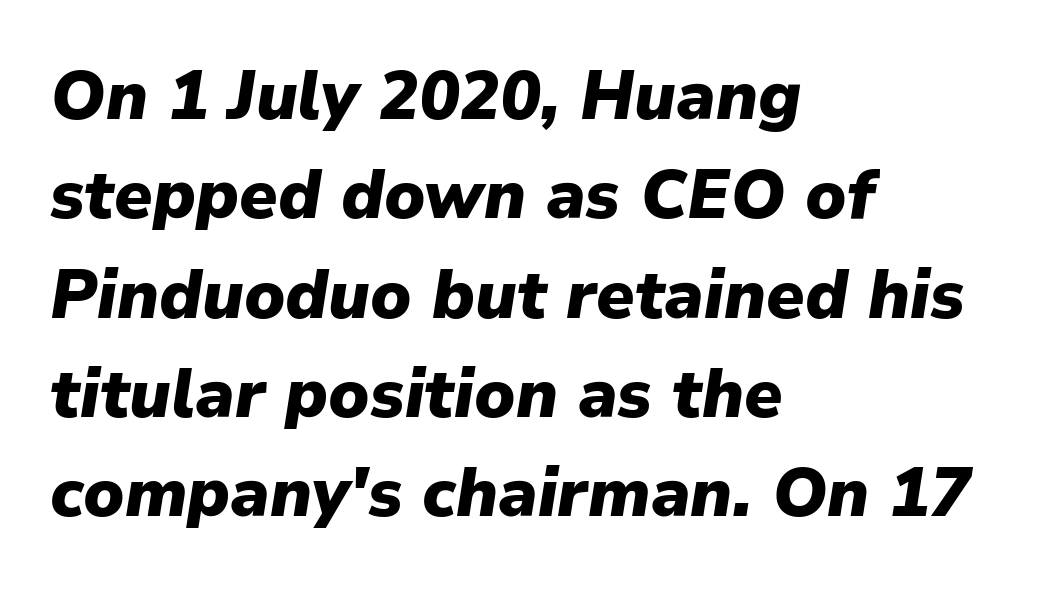
Q: Is the text bold? A: Yes.
Q: Is the text italic (slanted)? A: Yes, it leans right by about 9 degrees.
Q: Is the text underlined? A: No.
Q: How is the paragraph aligned? A: Left-aligned.
Q: Is the spacing between letters normal or unusually wide? A: Normal.
Q: Is the spacing between lines tight, normal or loose? A: Normal.
Q: Width (condensed, normal, or wide)? A: Normal.
Q: Stroke contrast? A: Low.
Q: x-height? A: Medium.
Q: Monospaced? A: No.
